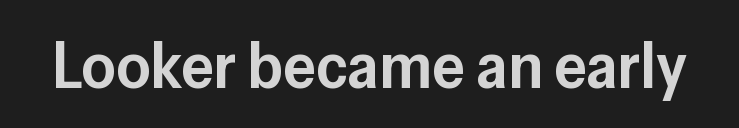
The image shows 66 px semibold sans-serif type, upright; set normal letter spacing, not underlined; low stroke contrast and a medium x-height.
